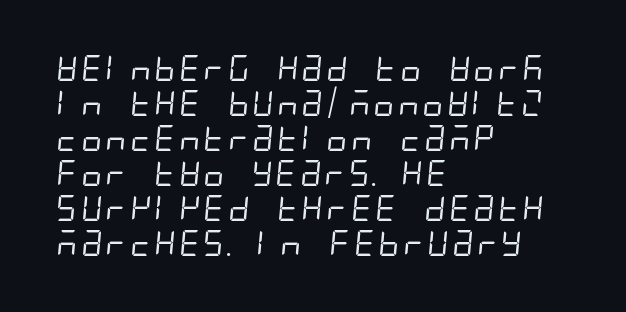
{"bold": "no", "underline": "no", "align": "left", "line_spacing": "normal", "line_spacing_ratio": 1.35, "letter_spacing": "normal", "letter_spacing_em": 0.0, "glyph_px": 26}
